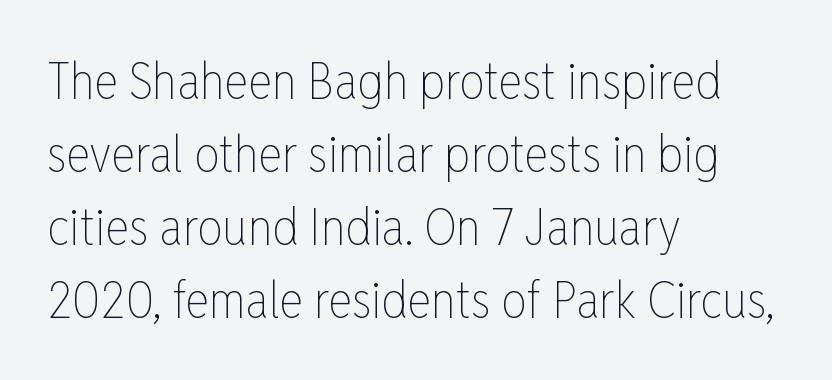
The image shows 51 px thin, condensed type, upright; set left-aligned, normal line spacing (1.43x), normal letter spacing, not underlined; low stroke contrast and a medium x-height.
